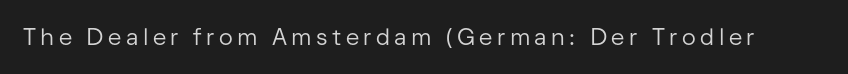
Honestly, there is no underline to notice here at all. This is roman type, the default non-slanted kind. Weight: not bold — regular or lighter.
